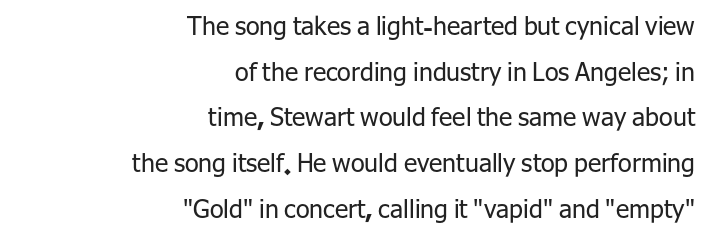
One-word summary of the alignment: right. These lines were composed using upright roman letters. Tracking here is standard; glyphs follow each other at the usual distance. The cut favours lightness, reaching ordinary text weight at its darkest.
